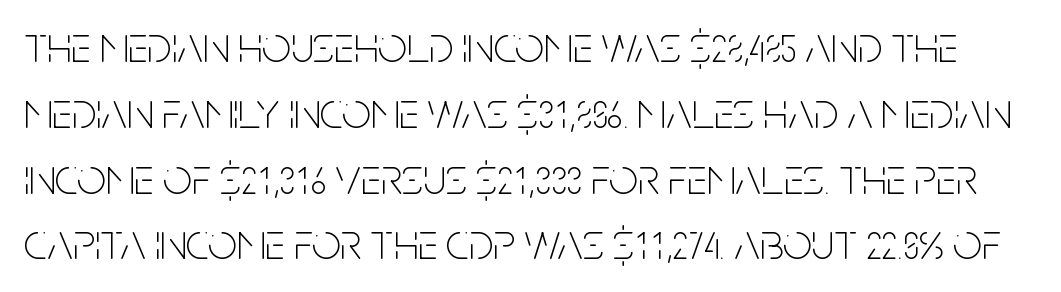
Q: Is the text bold? A: No.
Q: Is the text italic (slanted)? A: No, it is upright.
Q: Is the typeface a serif or a sans-serif typeface? A: Sans-serif.
Q: Is the text underlined? A: No.
Q: Is the spacing between letters normal or unusually wide? A: Normal.
Q: Is the spacing between lines tight, normal or loose? A: Normal.
Q: Width (condensed, normal, or wide)? A: Condensed.
Q: Stroke contrast? A: Low.
Q: x-height? A: Large.
Q: Monospaced? A: No.
